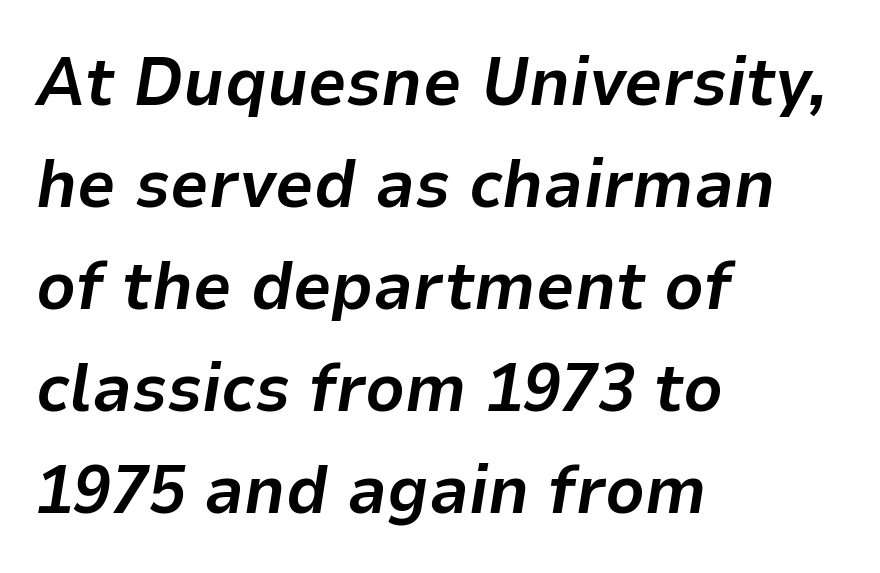
The rag falls on the right side of this text block. Reading down the column, the eye jumps a familiar distance to each next line. Between one letter and the next there's only the usual sliver of space. Strokes here are thick enough to call this a true bold. Designer's note — italics engaged.
